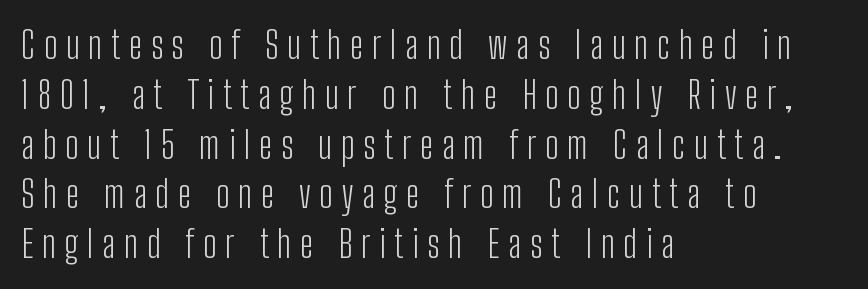
Characters remain perfectly vertical along every line. Stroke terminals: plain, sans-serif. Is the type heavy? It reads as light-to-regular instead. Clear beneath every line of the passage. You could only call the tracking loose — the letters float apart. Reading down the column, the eye jumps a familiar distance to each next line.
